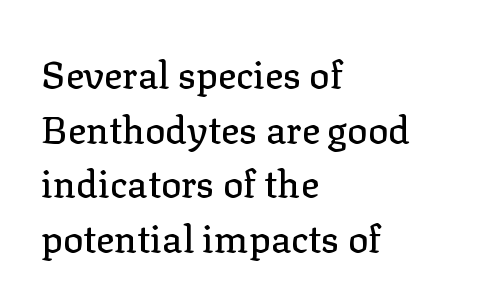
The designer went with a serif here, giving each stem small feet. The setting favours the left margin, as ordinary paragraphs usually do. Designer's note — italics off, roman on. Summary of vertical rhythm: regular, with standard interline spacing.
